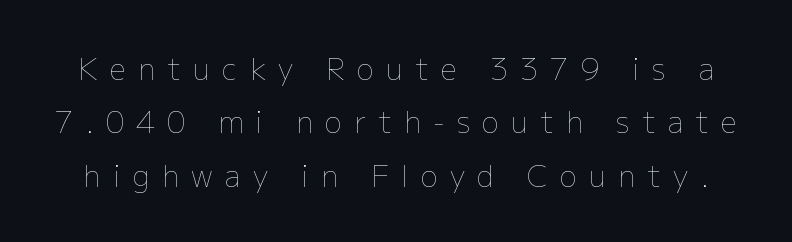
The image shows 29 px thin type, upright; set line spacing 1.84x, unusually wide letter spacing (+0.42 em), not underlined; low stroke contrast and a medium x-height.
